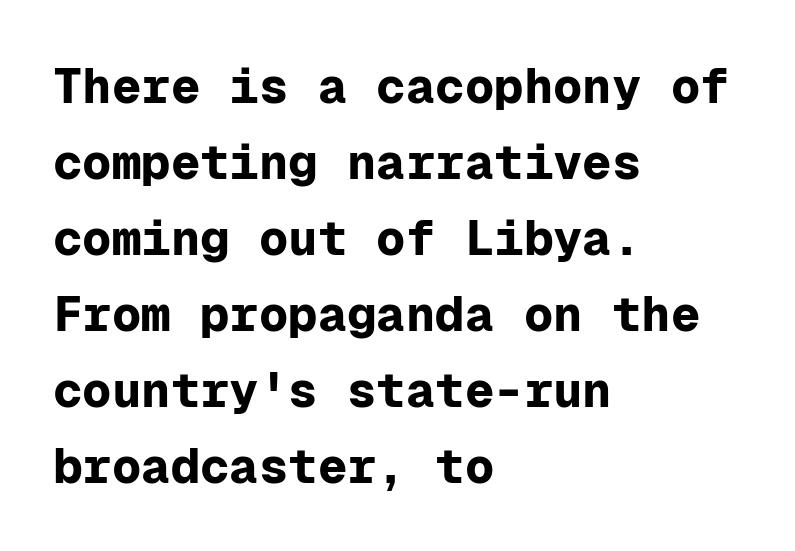
The image shows 49 px bold sans-serif type, upright, monospaced; set left-aligned, normal line spacing (1.55x), normal letter spacing, not underlined; low stroke contrast and a medium x-height.
